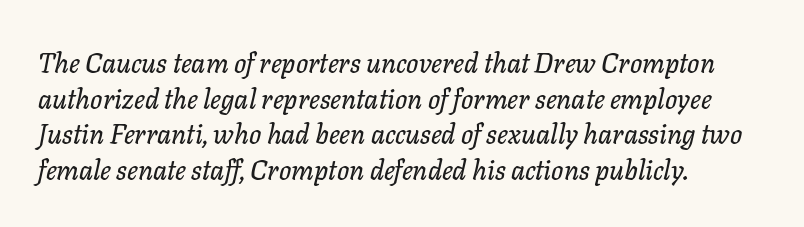
Q: Is the text italic (slanted)? A: Yes, it leans right by about 11 degrees.
Q: Is the text underlined? A: No.
Q: How is the paragraph aligned? A: Left-aligned.
Q: Is the spacing between letters normal or unusually wide? A: Normal.
Q: Is the spacing between lines tight, normal or loose? A: Normal.
